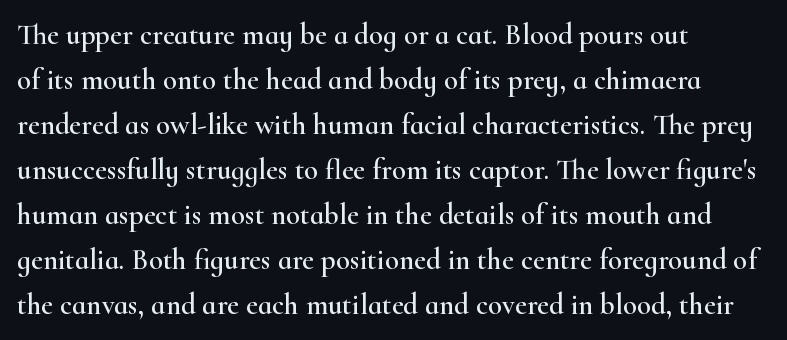
The image shows 29 px wide serif type, upright; set left-aligned, normal line spacing (1.55x), normal letter spacing, not underlined; high stroke contrast and a small x-height.
